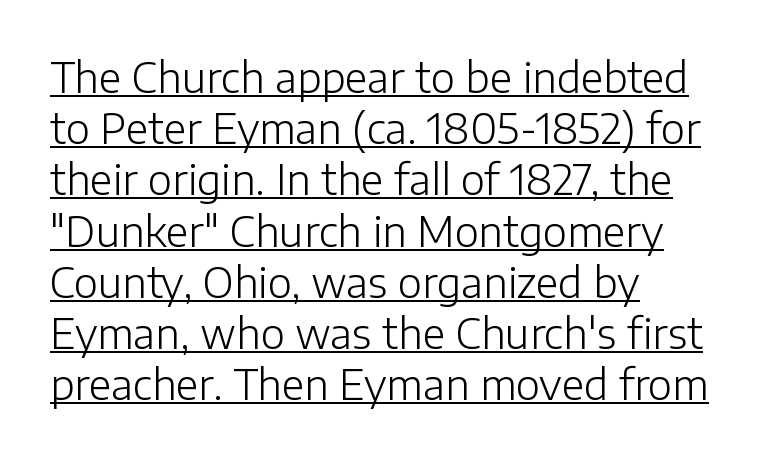
The image shows 41 px light sans-serif type, upright; set left-aligned, normal line spacing (1.25x), normal letter spacing, underlined; low stroke contrast and a medium x-height.
